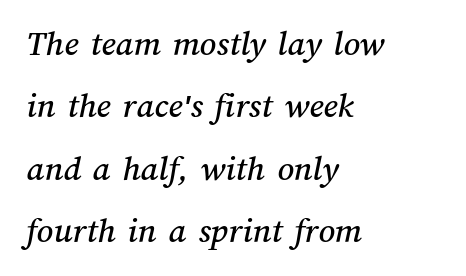
The image shows 36 px text type; set left-aligned, line spacing 1.73x, normal letter spacing, not underlined; medium stroke contrast and a medium x-height.
